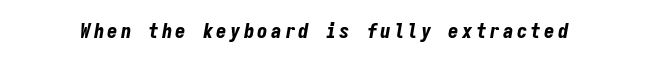
The image shows 21 px bold type, italic (leaning right); set not underlined.
